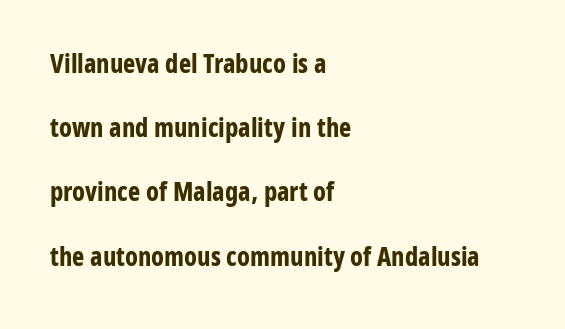
Rows of type keep a wide berth in the vertical direction. Honestly, there is no underline to notice here at all. Look at the stroke-to-counter ratio: heavy, a bold. If you drew a ruler down the left edge, every line would touch it. Does extra space separate the letters? No, they use regular spacing. Designer's note — italics off, roman on.
